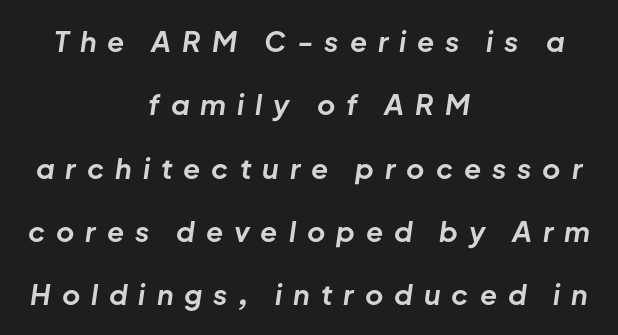
The image shows 28 px bold type, italic (leaning right); set centered, loose line spacing (2.26x), unusually wide letter spacing (+0.39 em), not underlined; low stroke contrast and a medium x-height.
